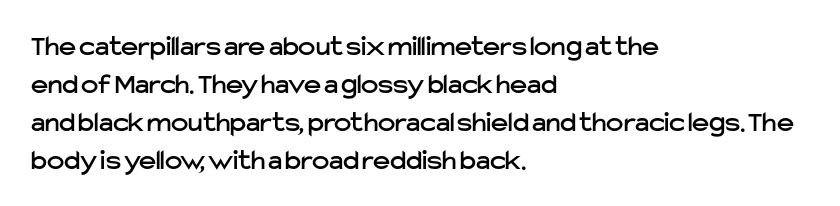
{"serif": "no", "italic": "no", "width": "normal", "stroke_contrast": "low", "x_height": "medium", "monospaced": "no", "underline": "no", "align": "left", "line_spacing": "normal", "line_spacing_ratio": 1.31, "letter_spacing": "normal", "letter_spacing_em": 0.0, "glyph_px": 29}
